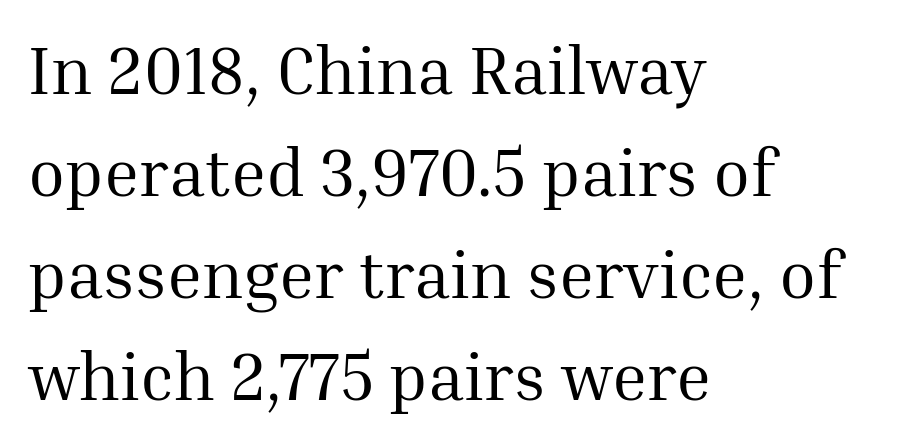
Q: Is the text bold? A: No.
Q: Is the text italic (slanted)? A: No, it is upright.
Q: Is the typeface a serif or a sans-serif typeface? A: Serif.
Q: Is the text underlined? A: No.
Q: How is the paragraph aligned? A: Left-aligned.
Q: Is the spacing between letters normal or unusually wide? A: Normal.
Q: Is the spacing between lines tight, normal or loose? A: Normal.
Q: Width (condensed, normal, or wide)? A: Normal.
Q: Stroke contrast? A: Medium.
Q: x-height? A: Medium.
Q: Monospaced? A: No.
